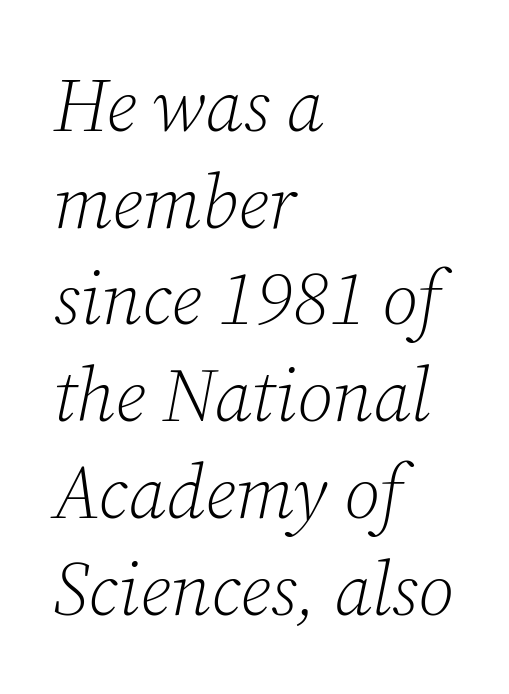
Observe the lean: these are italic letterforms. The rows are spaced the way most documents space them. Underlining? Definitely not there. The lines in this sample share a left origin and differ only in where they stop. Think of a printed novel: that variable character pitch is what you see here.
